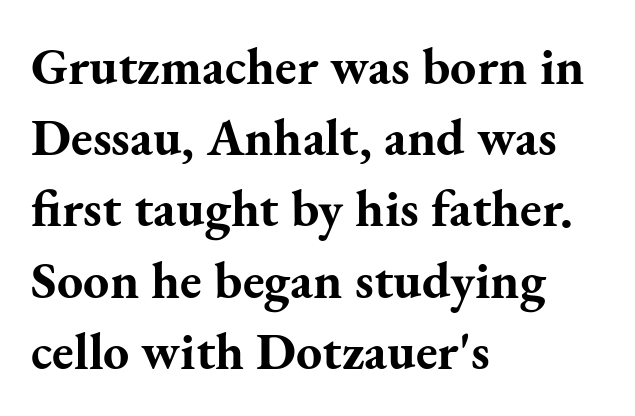
Q: Is the text bold? A: Yes.
Q: Is the text italic (slanted)? A: No, it is upright.
Q: Is the typeface a serif or a sans-serif typeface? A: Serif.
Q: Is the text underlined? A: No.
Q: How is the paragraph aligned? A: Left-aligned.
Q: Is the spacing between letters normal or unusually wide? A: Normal.
Q: Is the spacing between lines tight, normal or loose? A: Normal.
Q: Width (condensed, normal, or wide)? A: Normal.
Q: Stroke contrast? A: Medium.
Q: x-height? A: Small.
Q: Monospaced? A: No.
